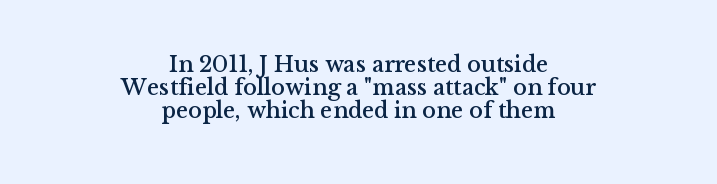
Q: Is the text italic (slanted)? A: No, it is upright.
Q: Is the text underlined? A: No.
Q: How is the paragraph aligned? A: Centered.
Q: Is the spacing between letters normal or unusually wide? A: Normal.
Q: Is the spacing between lines tight, normal or loose? A: Tight.
